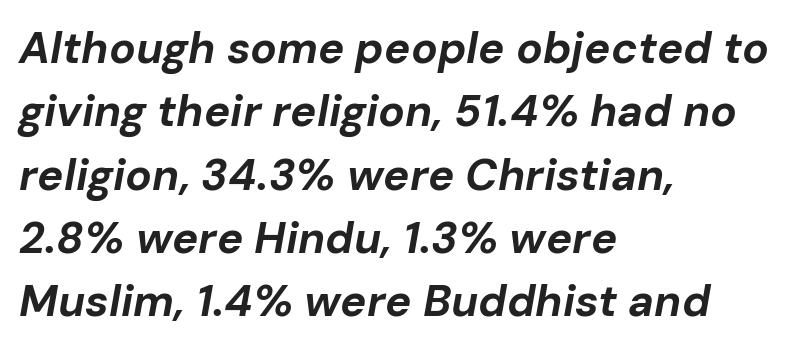
The specimen omits any rule beneath the text block's lines. Horizontal bands of white between lines are of average thickness. Is the type bold? Yes — the strokes are clearly thick and heavy. These lines are set flush left with a ragged right edge. Is this a fixed-width face? No — the glyphs have proportional, varying widths. Is the type slanted? Yes — the strokes lean at a clear angle.
